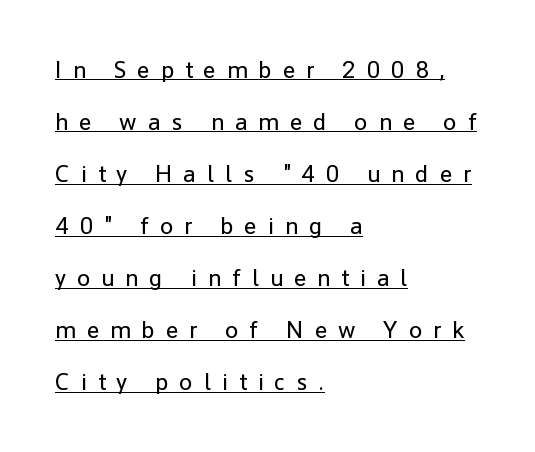
Line spacing here is loose. This sample uses an upright cut, with every glyph sitting square on the baseline. No chunkiness to these letters — they're not bold. Each word looks stretched out because of the extra space between its letters. Casual observation: everything's shoved over to the left. A typographer would call this underscored text.
